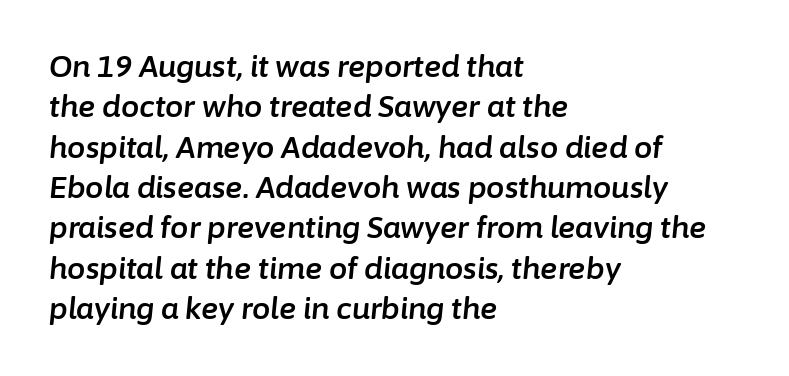
Q: Is the text italic (slanted)? A: Yes, it leans right by about 6 degrees.
Q: Is the text underlined? A: No.
Q: How is the paragraph aligned? A: Left-aligned.
Q: Is the spacing between letters normal or unusually wide? A: Normal.
Q: Is the spacing between lines tight, normal or loose? A: Normal.
Q: Width (condensed, normal, or wide)? A: Normal.
Q: Stroke contrast? A: Low.
Q: x-height? A: Medium.
Q: Monospaced? A: No.
